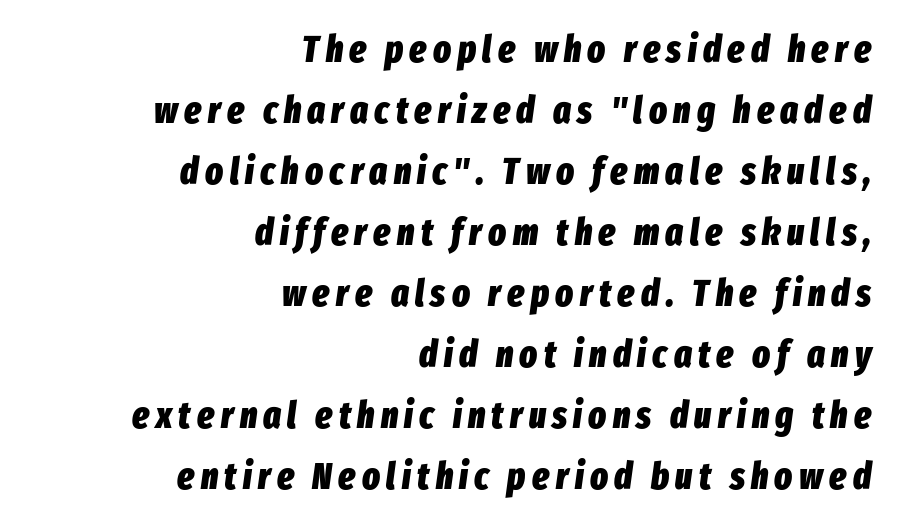
Q: Is the text bold? A: Yes.
Q: Is the text italic (slanted)? A: Yes, it leans right by about 8 degrees.
Q: Is the text underlined? A: No.
Q: How is the paragraph aligned? A: Right-aligned.
Q: Is the spacing between lines tight, normal or loose? A: Normal.
Q: Width (condensed, normal, or wide)? A: Condensed.
Q: Stroke contrast? A: Low.
Q: x-height? A: Medium.
Q: Monospaced? A: No.
